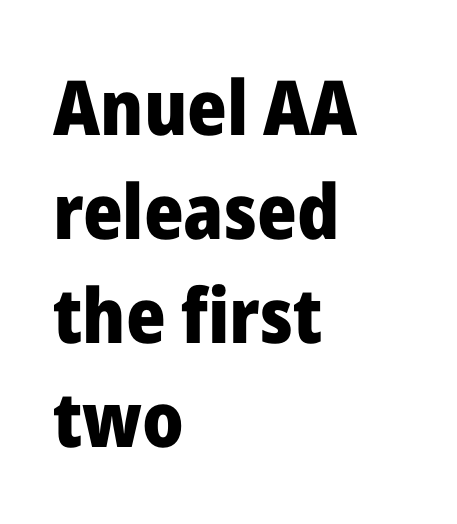
The image shows 76 px heavy sans-serif type, upright; set left-aligned, normal line spacing (1.37x), normal letter spacing, not underlined; low stroke contrast and a medium x-height.
